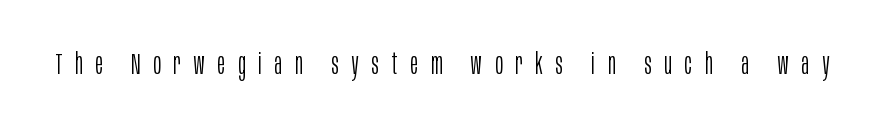
{"serif": "no", "italic": "no", "bold": "no", "weight": "light", "width": "condensed", "stroke_contrast": "low", "x_height": "large", "monospaced": "no", "underline": "no", "letter_spacing": "wide", "letter_spacing_em": 0.44, "glyph_px": 29}
